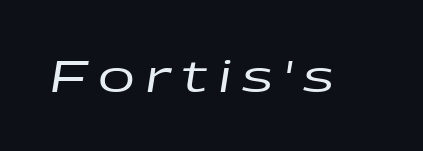
Q: Is the text bold? A: No.
Q: Is the text italic (slanted)? A: Yes, it leans right by about 9 degrees.
Q: Is the text underlined? A: No.
Q: Is the spacing between letters normal or unusually wide? A: Unusually wide.
Q: Width (condensed, normal, or wide)? A: Wide.
Q: Stroke contrast? A: Low.
Q: x-height? A: Large.
Q: Monospaced? A: No.
